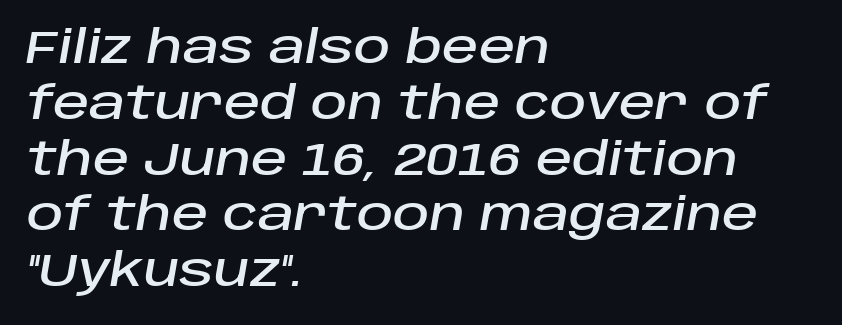
{"italic": "yes", "lean": "right", "slant_degrees": 10, "width": "normal", "stroke_contrast": "low", "x_height": "large", "monospaced": "no", "underline": "no", "align": "left", "line_spacing_ratio": 1.24, "letter_spacing": "normal", "letter_spacing_em": 0.0, "glyph_px": 45}
